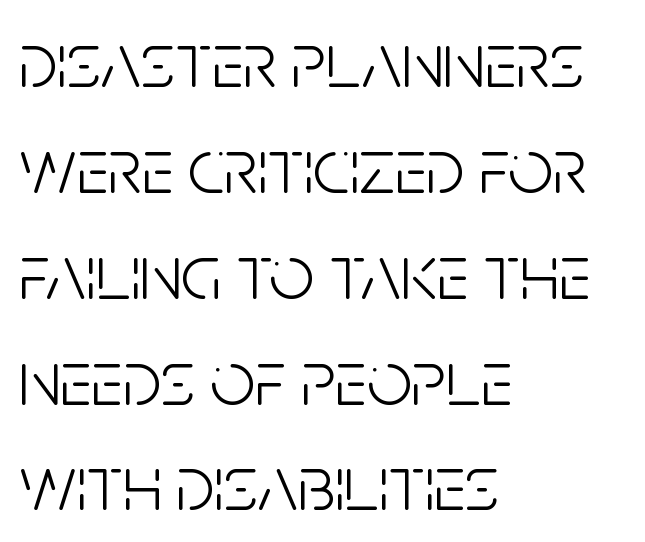
{"serif": "no", "italic": "no", "bold": "no", "weight": "light", "width": "condensed", "stroke_contrast": "low", "x_height": "large", "monospaced": "no", "underline": "no", "align": "left", "line_spacing": "normal", "line_spacing_ratio": 1.34, "letter_spacing": "normal", "letter_spacing_em": 0.0, "glyph_px": 79}
